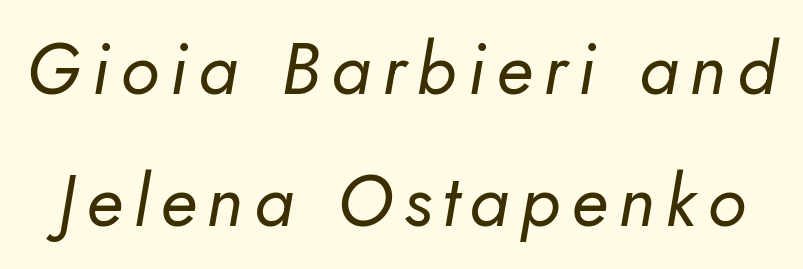
The image shows 72 px regular-weight type, italic (leaning right); set line spacing 1.83x, not underlined; low stroke contrast and a small x-height.
